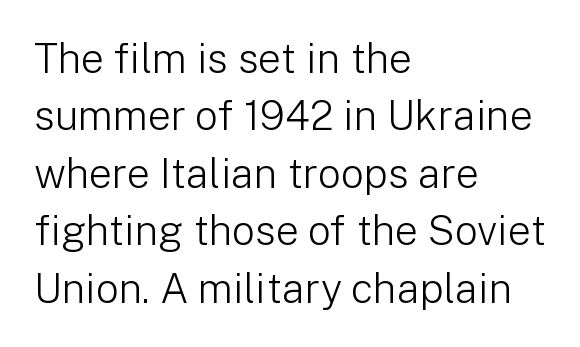
The image shows 41 px light sans-serif type, upright; set left-aligned, normal line spacing (1.4x), normal letter spacing, not underlined; low stroke contrast and a medium x-height.
